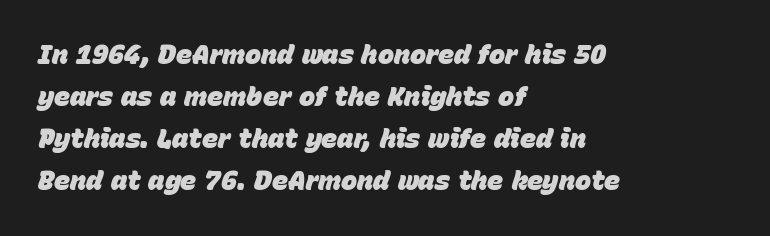
Q: Is the text bold? A: Yes.
Q: Is the text italic (slanted)? A: Yes, it leans right by about 15 degrees.
Q: Is the text underlined? A: No.
Q: How is the paragraph aligned? A: Left-aligned.
Q: Is the spacing between letters normal or unusually wide? A: Normal.
Q: Is the spacing between lines tight, normal or loose? A: Normal.
